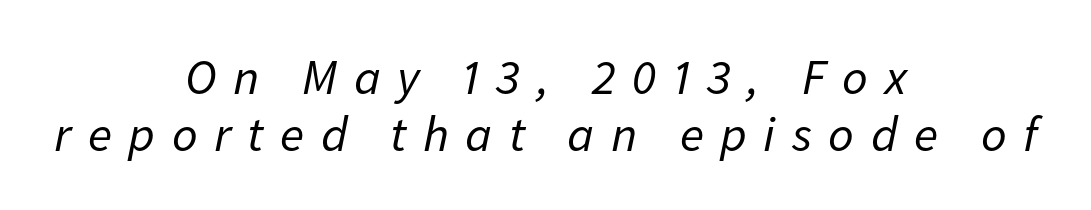
Q: Is the text bold? A: No.
Q: Is the text italic (slanted)? A: Yes, it leans right by about 11 degrees.
Q: Is the text underlined? A: No.
Q: How is the paragraph aligned? A: Centered.
Q: Is the spacing between letters normal or unusually wide? A: Unusually wide.
Q: Is the spacing between lines tight, normal or loose? A: Tight.
Q: Width (condensed, normal, or wide)? A: Normal.
Q: Stroke contrast? A: Low.
Q: x-height? A: Medium.
Q: Monospaced? A: No.
